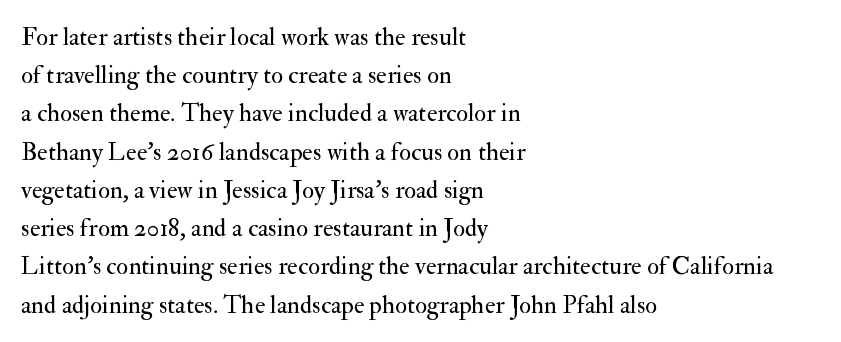
{"italic": "no", "bold": "no", "underline": "no", "align": "left", "line_spacing": "normal", "line_spacing_ratio": 1.53, "letter_spacing": "normal", "letter_spacing_em": 0.0, "glyph_px": 25}
